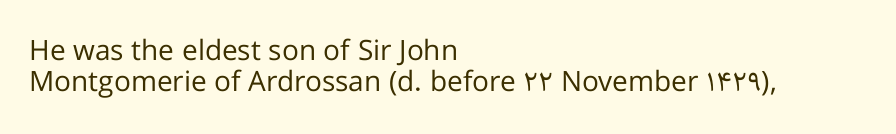
The leading is snug, giving the passage a crowded texture. Nope, no serifs anywhere on these letters. This is the regular roman posture of the typeface. Does extra space separate the letters? No, they use regular spacing.
